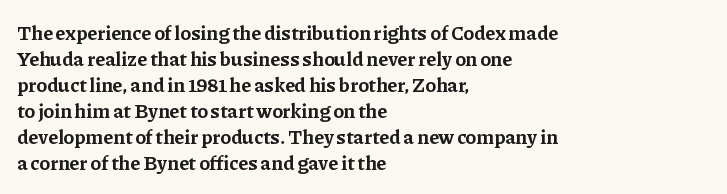
The lettering holds an erect, upright posture throughout. The text block is weighted toward the left margin, trailing off unevenly rightward. The strokes are fattened all the way to bold. Bare-footed words on every line.
